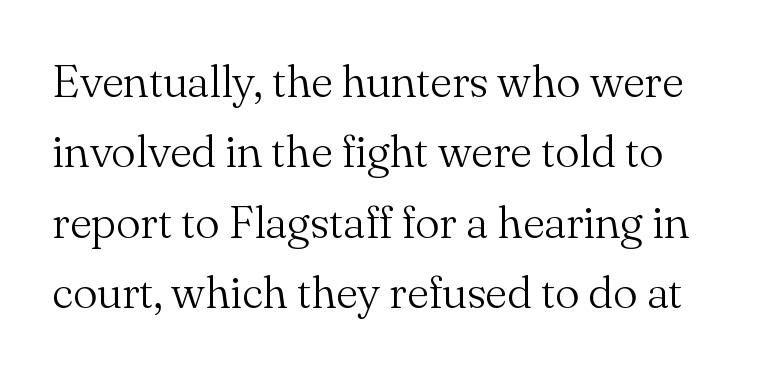
Q: Is the text bold? A: No.
Q: Is the text italic (slanted)? A: No, it is upright.
Q: Is the typeface a serif or a sans-serif typeface? A: Serif.
Q: Is the text underlined? A: No.
Q: Is the spacing between letters normal or unusually wide? A: Normal.
Q: Is the spacing between lines tight, normal or loose? A: Normal.
Q: Width (condensed, normal, or wide)? A: Normal.
Q: Stroke contrast? A: Medium.
Q: x-height? A: Small.
Q: Monospaced? A: No.
